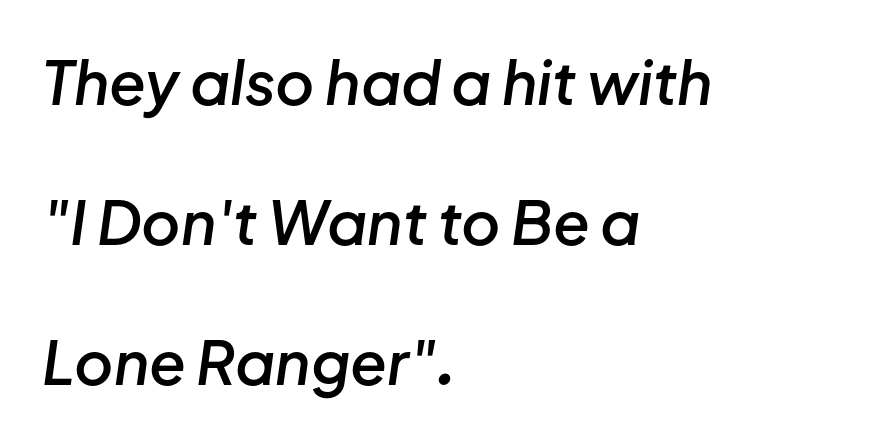
Q: Is the text bold? A: Semi-bold.
Q: Is the text italic (slanted)? A: Yes, it leans right by about 8 degrees.
Q: Is the text underlined? A: No.
Q: How is the paragraph aligned? A: Left-aligned.
Q: Is the spacing between letters normal or unusually wide? A: Normal.
Q: Is the spacing between lines tight, normal or loose? A: Loose.
Q: Width (condensed, normal, or wide)? A: Normal.
Q: Stroke contrast? A: Low.
Q: x-height? A: Medium.
Q: Monospaced? A: No.
